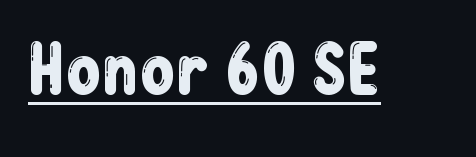
Q: Is the text italic (slanted)? A: No, it is upright.
Q: Is the typeface a serif or a sans-serif typeface? A: Sans-serif.
Q: Is the text underlined? A: Yes.
Q: Is the spacing between letters normal or unusually wide? A: Normal.
Q: Width (condensed, normal, or wide)? A: Condensed.
Q: Stroke contrast? A: Low.
Q: x-height? A: Medium.
Q: Monospaced? A: No.
